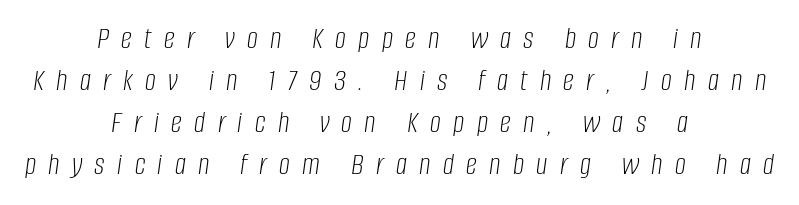
Where is the straight margin? There isn't one; the lines are centered. Caption: face not bold, strokes unweighted. The tracking jumps out immediately: characters are airy and widely separated. How would I describe the line gaps? Plain and ordinary. Glance below the letters and you will spot only blank space. Slant detected: the letters are inclined.
